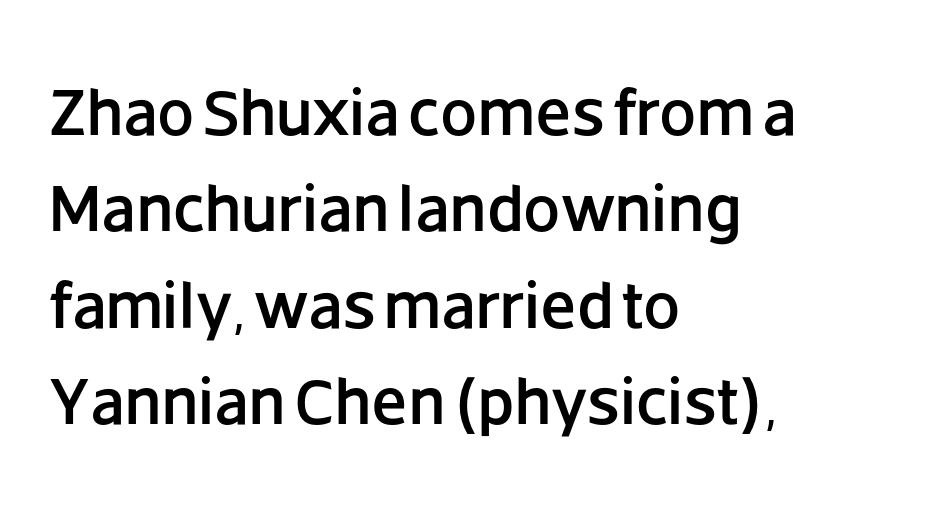
One-word summary of the alignment: left. Each letter's strokes conclude bluntly, with no projecting serifs. The gap between lines stays unmarked. Observe the ordinary spacing: letters are neighbours, not strangers. Each new line begins a customary step beneath the previous one. Do the letters lean? They stand straight.
